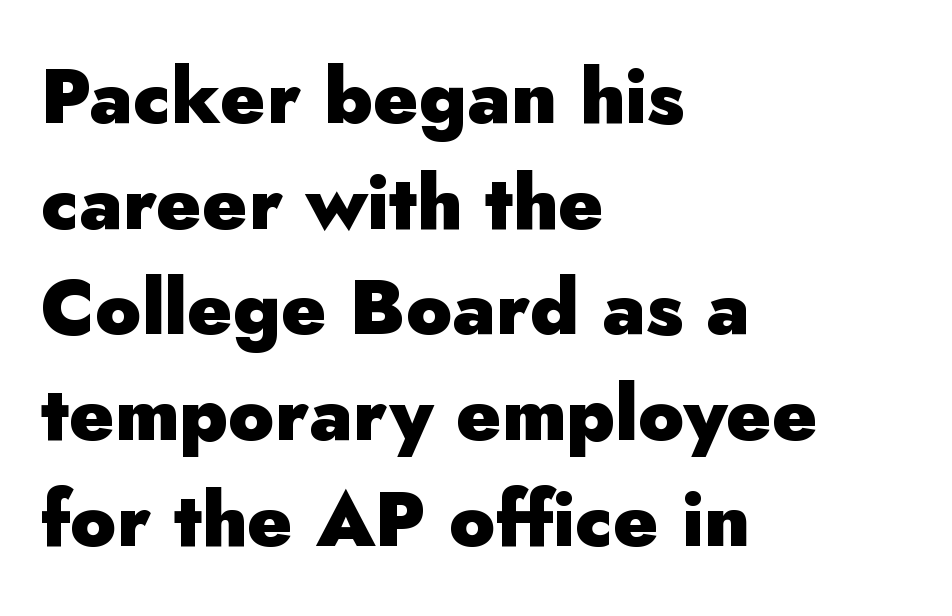
{"serif": "no", "italic": "no", "bold": "yes", "weight": "heavy", "width": "normal", "stroke_contrast": "low", "x_height": "small", "monospaced": "no", "underline": "no", "align": "left", "line_spacing": "normal", "line_spacing_ratio": 1.39, "letter_spacing": "normal", "letter_spacing_em": 0.0, "glyph_px": 76}
